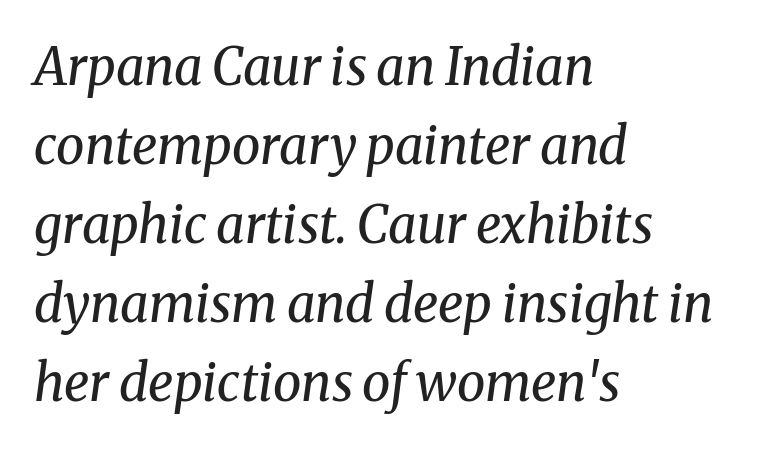
The zone under the glyphs is completely vacant. Vertical stems look standard width or narrower in stroke. These lines keep a tight, regular rhythm from letter to letter. What kind of face is this? One with serifs. Caption: multi-line text, flush left, ragged right.
